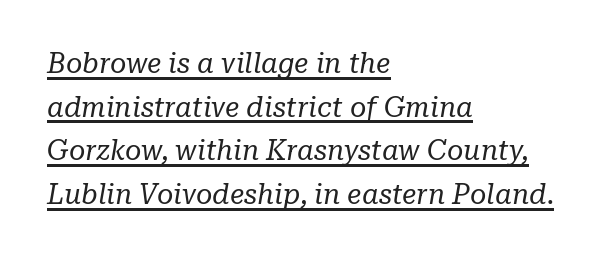
Q: Is the text bold? A: No.
Q: Is the text italic (slanted)? A: Yes, it leans right by about 10 degrees.
Q: Is the typeface a serif or a sans-serif typeface? A: Serif.
Q: Is the text underlined? A: Yes.
Q: How is the paragraph aligned? A: Left-aligned.
Q: Is the spacing between letters normal or unusually wide? A: Normal.
Q: Is the spacing between lines tight, normal or loose? A: Normal.
Q: Width (condensed, normal, or wide)? A: Normal.
Q: Stroke contrast? A: Low.
Q: x-height? A: Medium.
Q: Monospaced? A: No.
